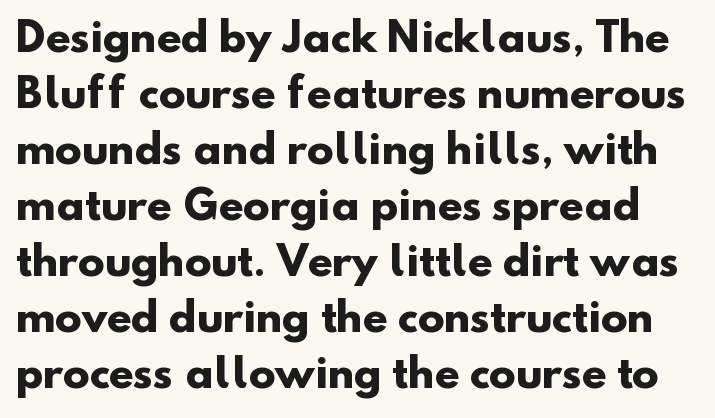
Q: Is the text bold? A: Yes.
Q: Is the typeface a serif or a sans-serif typeface? A: Sans-serif.
Q: Is the text underlined? A: No.
Q: Is the spacing between letters normal or unusually wide? A: Normal.
Q: Is the spacing between lines tight, normal or loose? A: Normal.
Q: Width (condensed, normal, or wide)? A: Normal.
Q: Stroke contrast? A: Low.
Q: x-height? A: Small.
Q: Monospaced? A: No.
